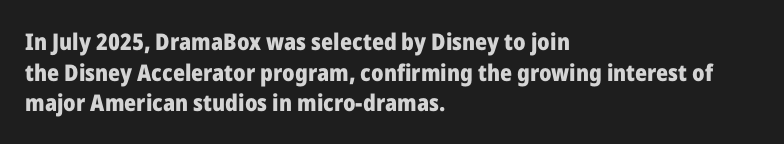
Q: Is the text bold? A: Yes.
Q: Is the text italic (slanted)? A: No, it is upright.
Q: Is the text underlined? A: No.
Q: How is the paragraph aligned? A: Left-aligned.
Q: Is the spacing between letters normal or unusually wide? A: Normal.
Q: Is the spacing between lines tight, normal or loose? A: Normal.
